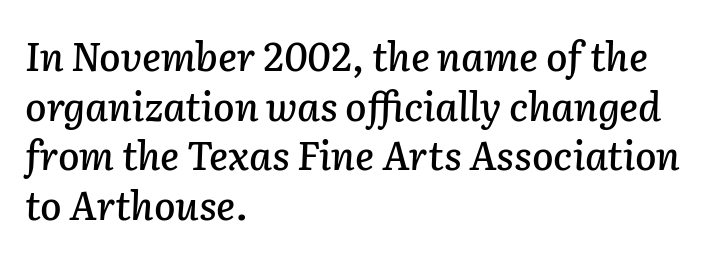
Q: Is the text italic (slanted)? A: Yes, it leans right by about 2 degrees.
Q: Is the text underlined? A: No.
Q: How is the paragraph aligned? A: Left-aligned.
Q: Is the spacing between letters normal or unusually wide? A: Normal.
Q: Is the spacing between lines tight, normal or loose? A: Normal.
Q: Width (condensed, normal, or wide)? A: Normal.
Q: Stroke contrast? A: Low.
Q: x-height? A: Medium.
Q: Monospaced? A: No.
